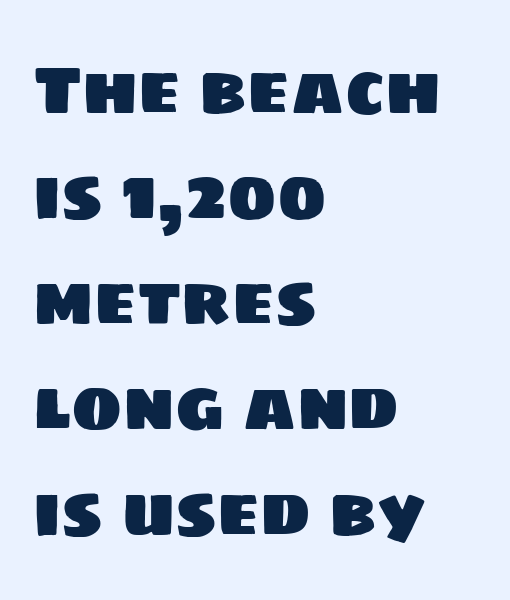
The image shows 68 px sans-serif type; set left-aligned, normal line spacing (1.55x), normal letter spacing, not underlined; low stroke contrast and a large x-height.
